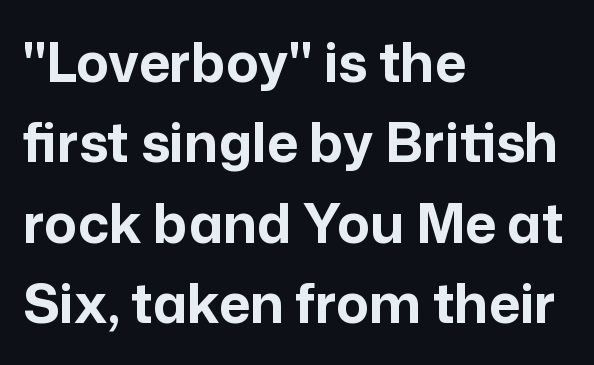
When letters stand straight like this, we call the style roman or upright. Classification — sans serif. The leading is moderate, giving the passage an even texture. Weight: bold.
